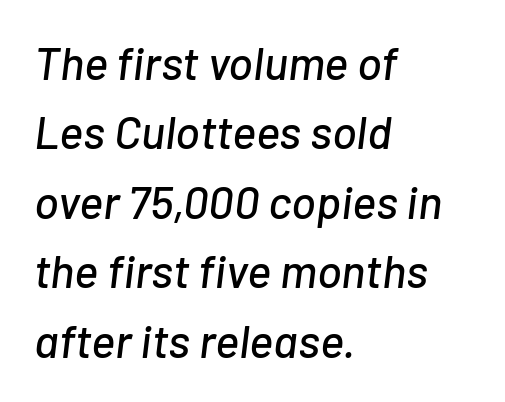
The image shows 46 px text type, italic (leaning right); set left-aligned, normal line spacing (1.51x), normal letter spacing, not underlined; low stroke contrast and a medium x-height.
